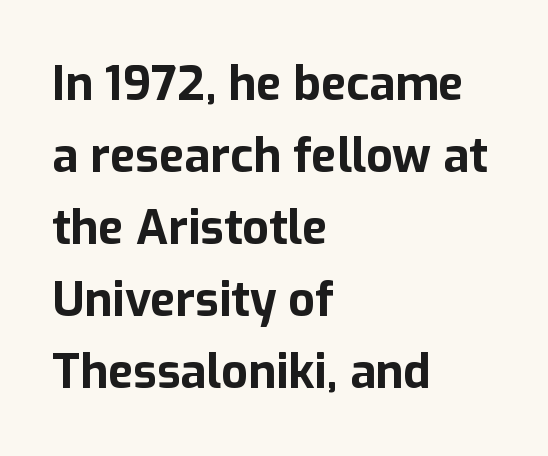
The image shows 47 px bold sans-serif type, upright; set left-aligned, normal line spacing (1.53x), normal letter spacing, not underlined; low stroke contrast and a medium x-height.
